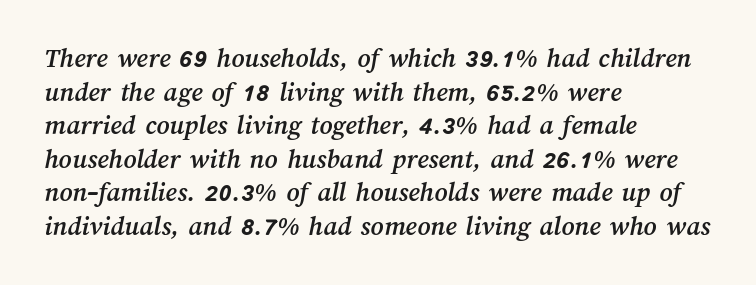
The image shows 28 px text type; set left-aligned, line spacing 1.2x, normal letter spacing, not underlined; medium stroke contrast and a medium x-height.
